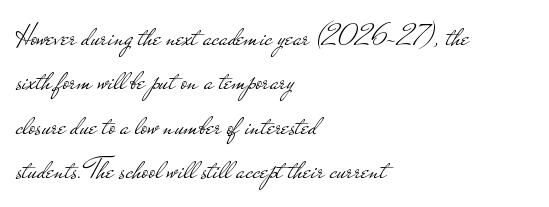
Each line starts at the same left margin while the right side varies. A typesetter would call this zero additional tracking. This sample has the flowing, uneven cadence of proportional lettering. Successive baselines arrive at the customary interval.
